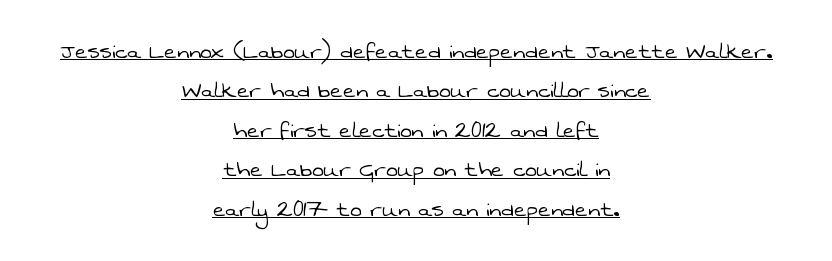
These characters rest on top of a visible drawn line. This rendering leaves character spacing at its baseline value. Rows of type keep a routine distance in the vertical direction. These lines stack symmetrically, like a column narrowing and widening about its center.
